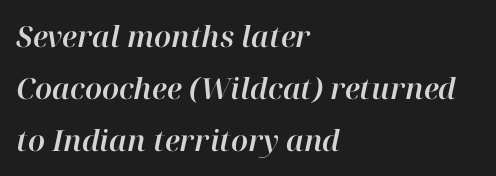
The image shows 29 px text type, italic (leaning right); set left-aligned, line spacing 1.79x, normal letter spacing, not underlined; high stroke contrast and a medium x-height.
